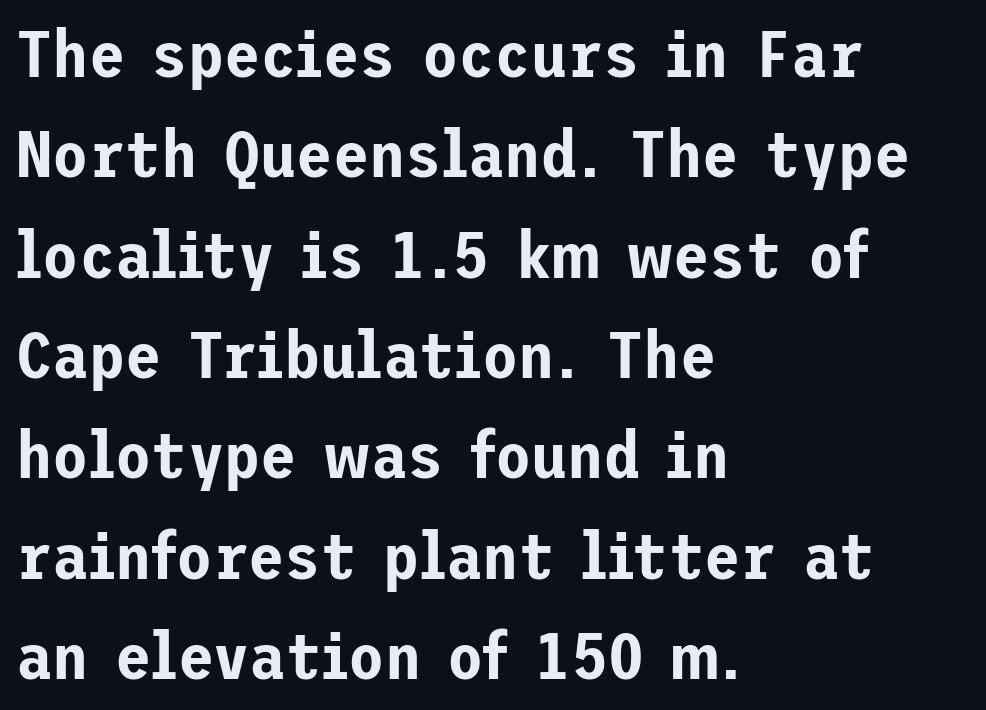
The strip under each line holds only bare page. Italic: no, the glyphs are upright roman. No extra tracking has been applied to these lines. Font category for this specimen: sans-serif.
